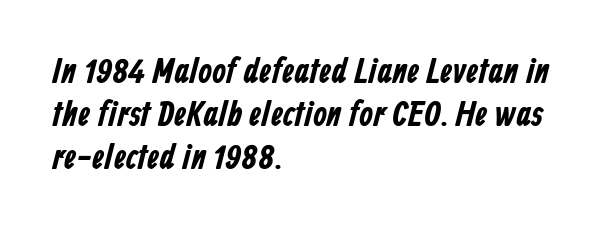
Q: Is the typeface a serif or a sans-serif typeface? A: Sans-serif.
Q: Is the text underlined? A: No.
Q: How is the paragraph aligned? A: Left-aligned.
Q: Is the spacing between letters normal or unusually wide? A: Normal.
Q: Width (condensed, normal, or wide)? A: Condensed.
Q: Stroke contrast? A: Low.
Q: x-height? A: Medium.
Q: Monospaced? A: No.
